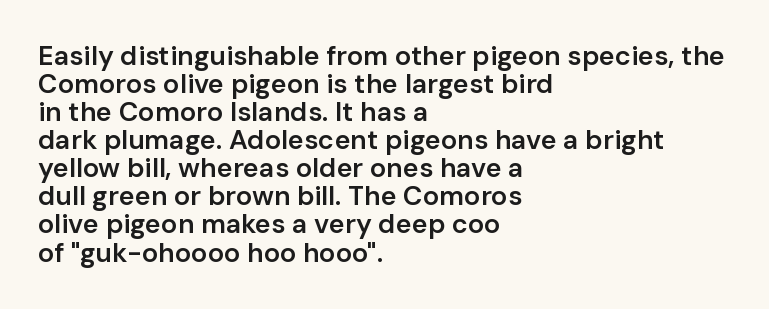
Compared with typical body copy, the letter spacing here is the same. The glyphs are unaccompanied by any horizontal stroke below them. These lines huddle together more closely than default settings would place them. Look at the stroke-to-counter ratio: somewhat heavy, a semibold. The lines are quadded left.
